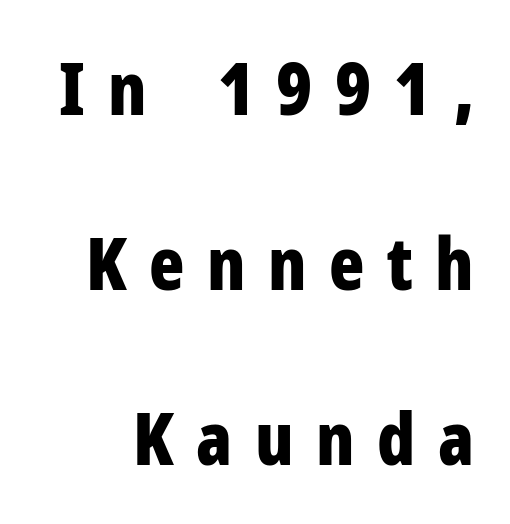
The image shows 73 px bold, condensed sans-serif type, upright; set loose line spacing (2.4x), unusually wide letter spacing (+0.31 em), not underlined; low stroke contrast and a medium x-height.
